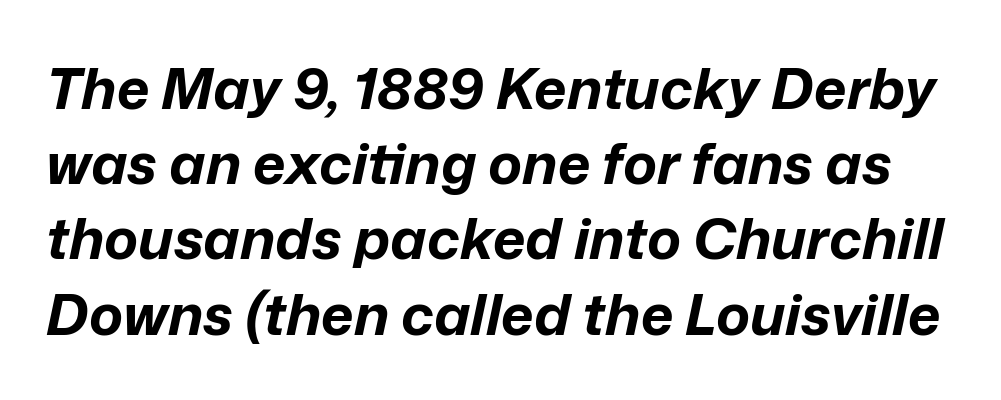
Style check: oblique. The line-height multiplier appears to be the usual default. Looks like regular typesetting: each glyph gets only the width it needs. The typesetting leans heavy: a genuine bold.
